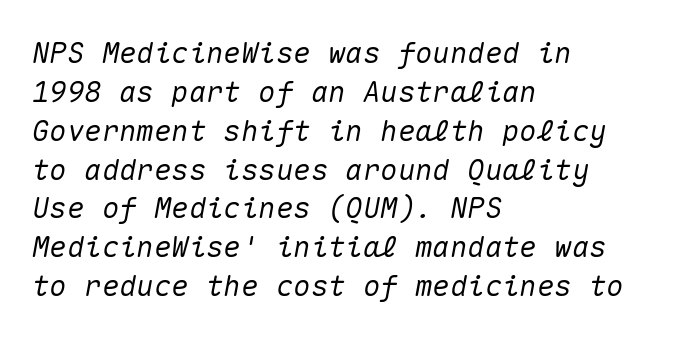
Q: Is the text italic (slanted)? A: Yes, it leans right by about 10 degrees.
Q: Is the text underlined? A: No.
Q: How is the paragraph aligned? A: Left-aligned.
Q: Is the spacing between letters normal or unusually wide? A: Normal.
Q: Is the spacing between lines tight, normal or loose? A: Normal.
Q: Width (condensed, normal, or wide)? A: Normal.
Q: Stroke contrast? A: Medium.
Q: x-height? A: Medium.
Q: Monospaced? A: Yes.
